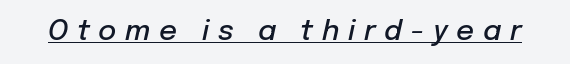
{"italic": "yes", "lean": "right", "slant_degrees": 12, "bold": "semi", "weight": "semibold", "width": "normal", "stroke_contrast": "low", "x_height": "medium", "monospaced": "no", "underline": "yes", "letter_spacing": "wide", "letter_spacing_em": 0.31, "glyph_px": 28}
